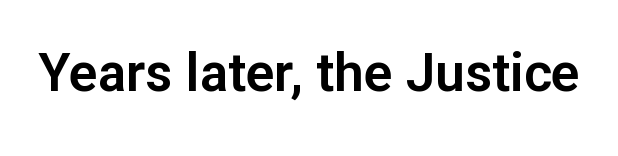
{"serif": "no", "italic": "no", "width": "normal", "stroke_contrast": "low", "x_height": "medium", "monospaced": "no", "underline": "no", "letter_spacing": "normal", "letter_spacing_em": 0.0, "glyph_px": 53}
